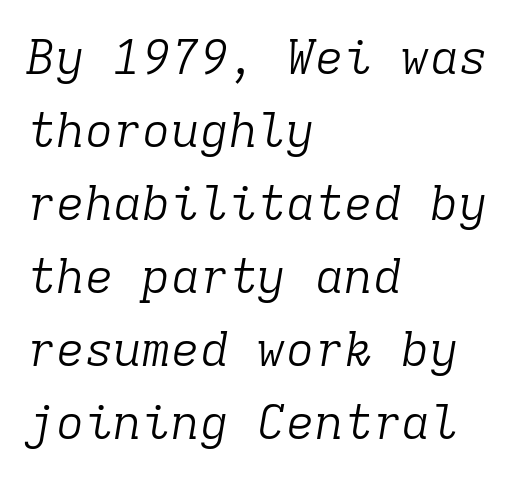
The image shows 48 px light serif type, italic (leaning right), monospaced; set left-aligned, normal line spacing (1.52x), normal letter spacing, not underlined; low stroke contrast and a medium x-height.
